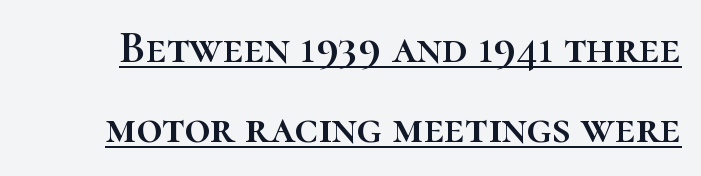
Q: Is the text italic (slanted)? A: No, it is upright.
Q: Is the text underlined? A: Yes.
Q: Is the spacing between letters normal or unusually wide? A: Normal.
Q: Width (condensed, normal, or wide)? A: Normal.
Q: Stroke contrast? A: High.
Q: x-height? A: Medium.
Q: Monospaced? A: No.
